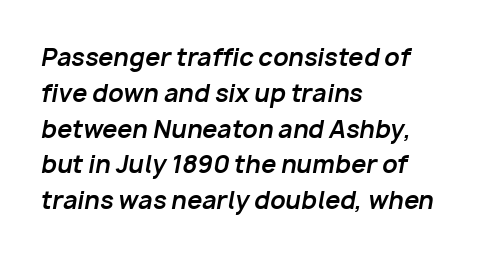
Students, observe: this is what conventionally led text looks like. Yep, that's italic — everything's leaning. Nothing unusual about the tracking: characters are spaced as the font intends. Notice how the passage keeps a crisp vertical edge on the left only.
